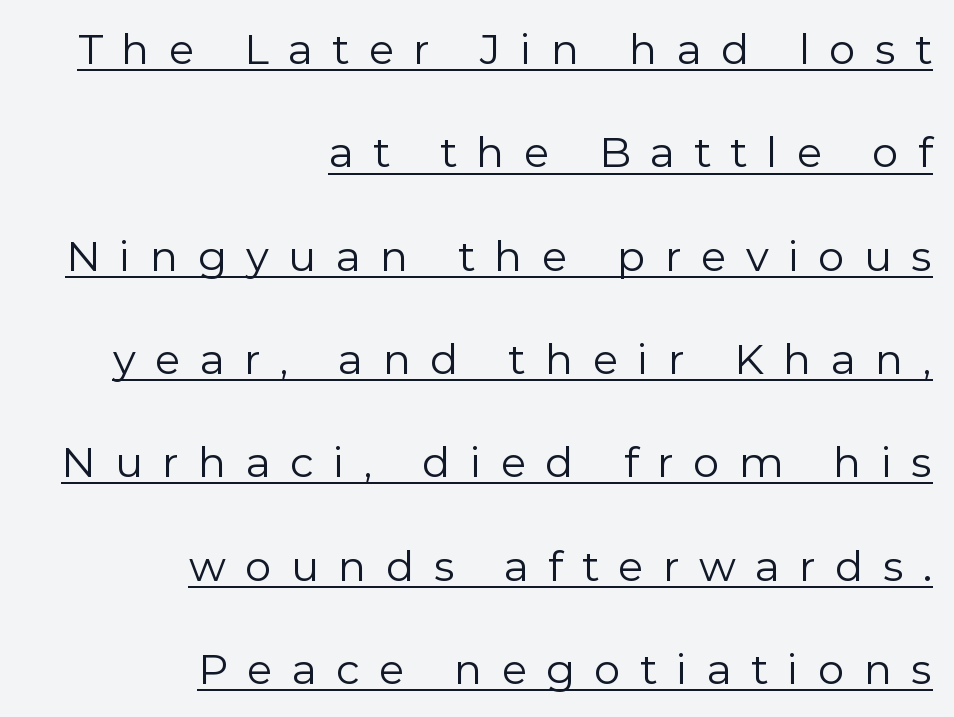
{"serif": "no", "italic": "no", "bold": "no", "weight": "regular", "width": "normal", "stroke_contrast": "low", "x_height": "medium", "monospaced": "no", "underline": "yes", "align": "right", "line_spacing": "loose", "line_spacing_ratio": 2.46, "letter_spacing": "wide", "letter_spacing_em": 0.46, "glyph_px": 42}
